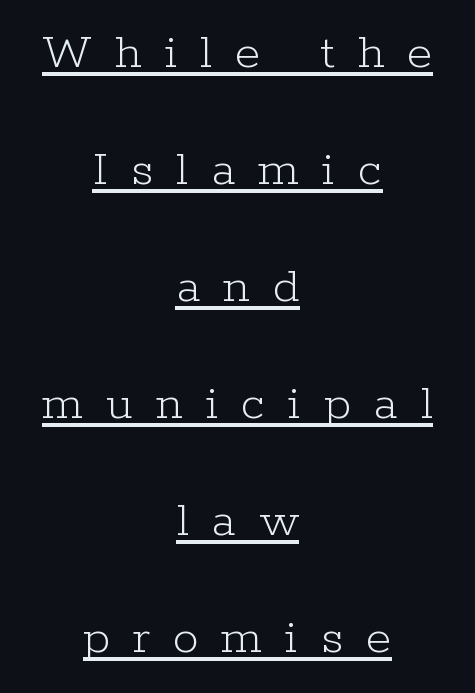
Q: Is the text bold? A: No.
Q: Is the text italic (slanted)? A: No, it is upright.
Q: Is the typeface a serif or a sans-serif typeface? A: Serif.
Q: Is the text underlined? A: Yes.
Q: How is the paragraph aligned? A: Centered.
Q: Is the spacing between letters normal or unusually wide? A: Unusually wide.
Q: Is the spacing between lines tight, normal or loose? A: Loose.
Q: Width (condensed, normal, or wide)? A: Normal.
Q: Stroke contrast? A: Low.
Q: x-height? A: Medium.
Q: Monospaced? A: No.
